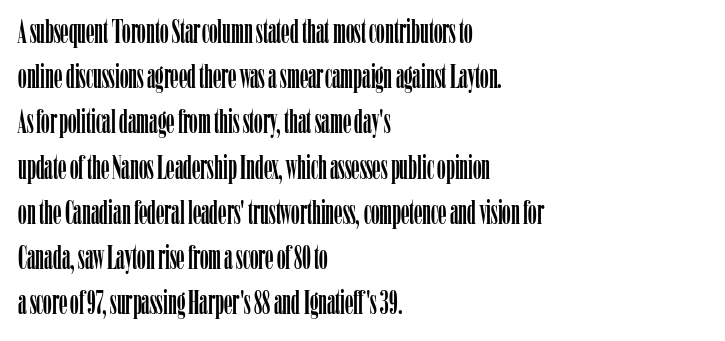
The image shows 34 px condensed serif type, upright; set left-aligned, normal line spacing (1.33x), normal letter spacing, not underlined; low stroke contrast and a medium x-height.
